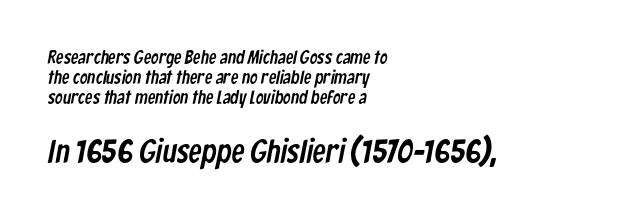
The string is rendered with underlining switched off. Is this a fixed-width face? No — the glyphs have proportional, varying widths. Casual observation: everything's shoved over to the left. Cramped leading. Does the bottom block carry the larger type? Yes, it does. Observe the ordinary spacing: letters are neighbours, not strangers.
